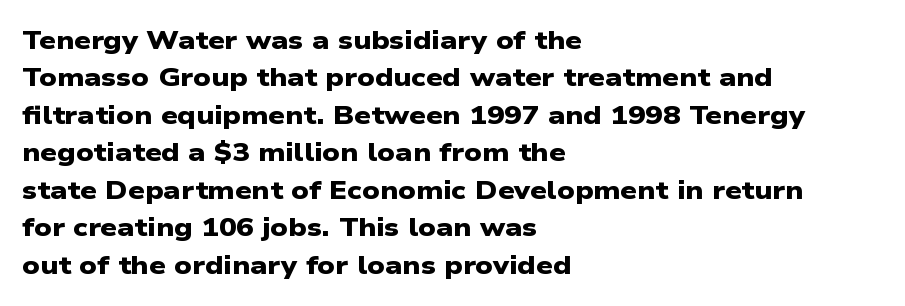
The image shows 26 px bold type; set left-aligned, normal line spacing (1.44x), normal letter spacing, not underlined.
